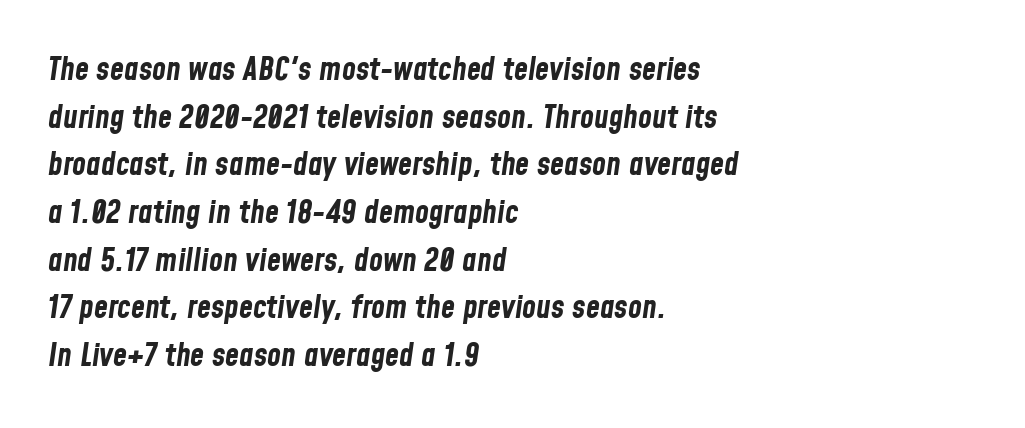
Q: Is the text bold? A: Yes.
Q: Is the text italic (slanted)? A: Yes, it leans right by about 8 degrees.
Q: Is the text underlined? A: No.
Q: How is the paragraph aligned? A: Left-aligned.
Q: Is the spacing between letters normal or unusually wide? A: Normal.
Q: Is the spacing between lines tight, normal or loose? A: Normal.
Q: Width (condensed, normal, or wide)? A: Condensed.
Q: Stroke contrast? A: Low.
Q: x-height? A: Medium.
Q: Monospaced? A: No.
